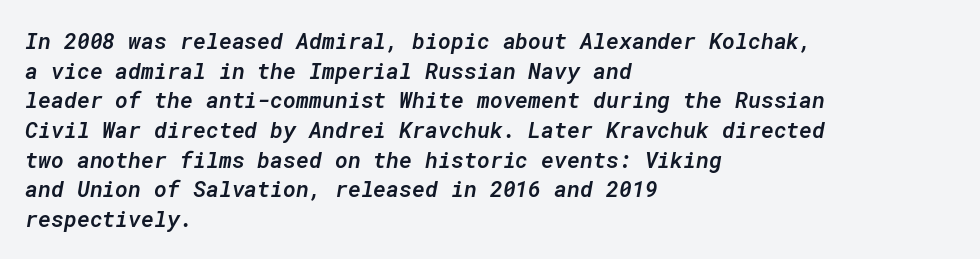
The image shows 22 px text type, italic (leaning right); set left-aligned, normal line spacing (1.35x), normal letter spacing, not underlined.
